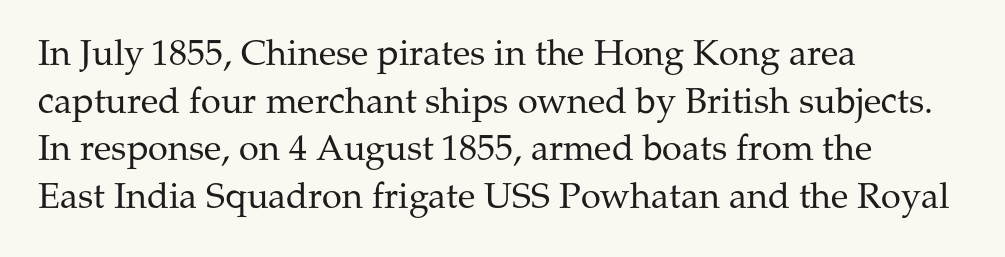
The image shows 36 px regular-weight serif type, upright; set left-aligned, normal line spacing (1.32x), normal letter spacing, not underlined; medium stroke contrast and a medium x-height.
